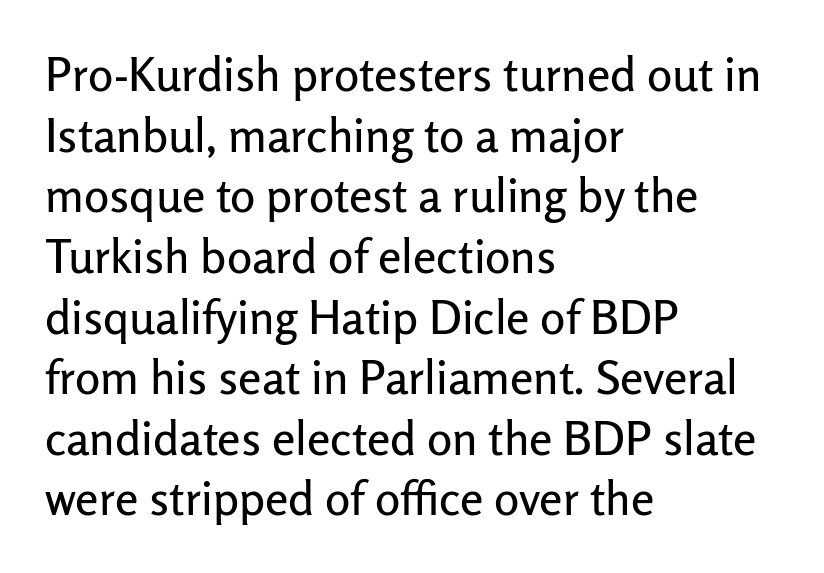
The image shows 47 px sans-serif type, upright; set left-aligned, normal line spacing (1.29x), normal letter spacing, not underlined; low stroke contrast and a medium x-height.
